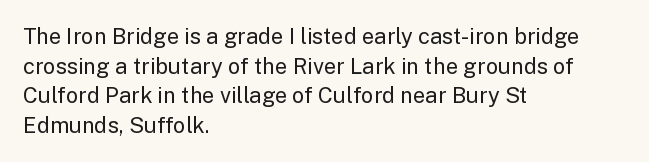
{"italic": "no", "bold": "no", "underline": "no", "align": "left", "line_spacing": "normal", "line_spacing_ratio": 1.35, "letter_spacing": "normal", "letter_spacing_em": 0.0, "glyph_px": 22}
